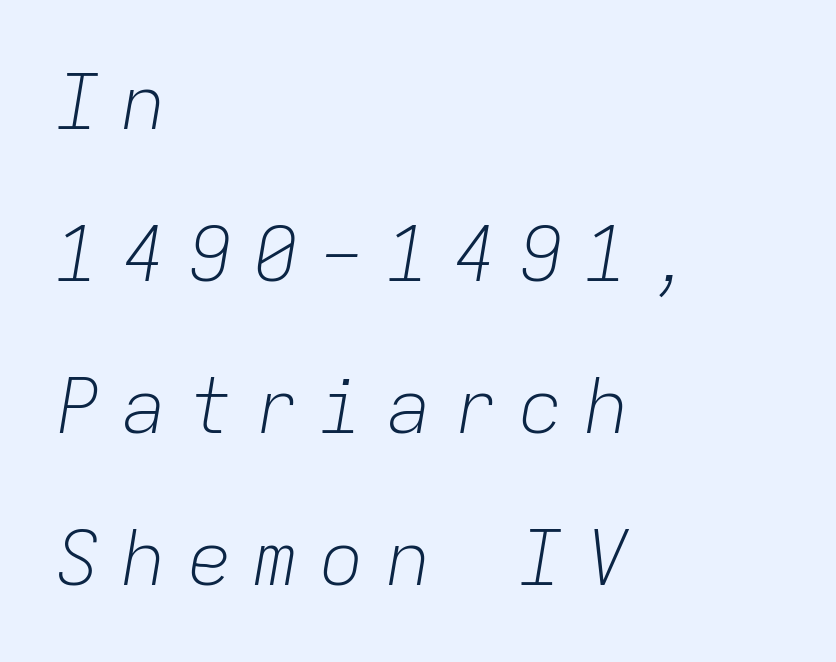
The image shows 76 px light type, italic (leaning right), monospaced; set left-aligned, loose line spacing (2.0x), unusually wide letter spacing (+0.27 em), not underlined; low stroke contrast and a medium x-height.
